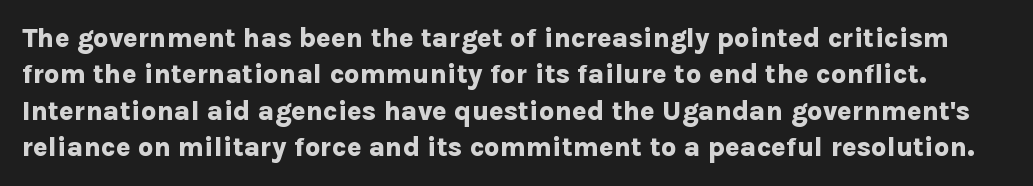
The image shows 27 px bold type, upright; set normal line spacing (1.35x), normal letter spacing, not underlined.
